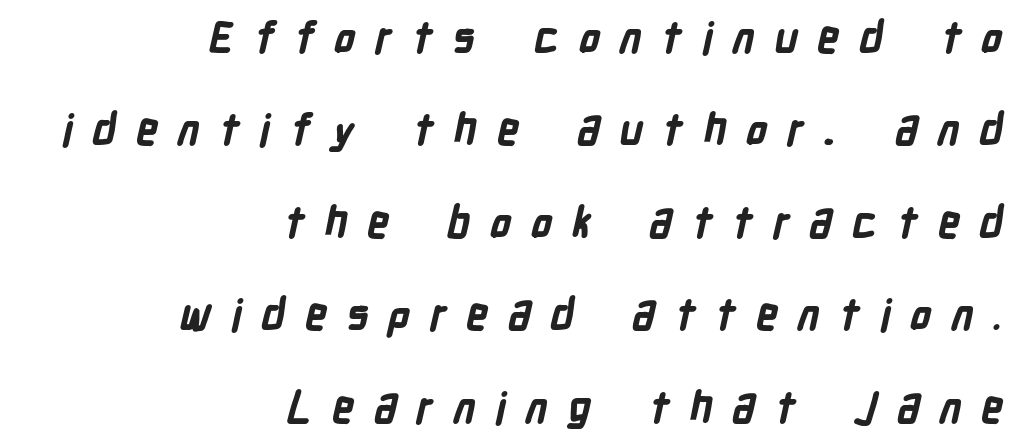
The baseline area is clear. Letter spacing: wide. Here the designer chose a conventional face with non-uniform glyph widths. Students, this is bold: see how much ink each stroke carries. Honestly, the rows look like they've been pulled way apart. The designer went with a sans here, leaving each stem footless.
